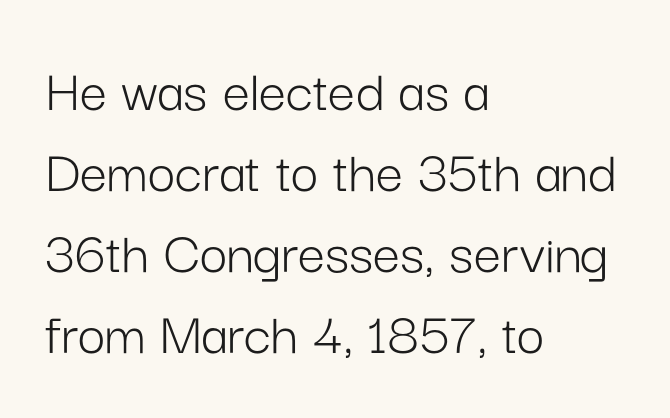
{"serif": "no", "italic": "no", "bold": "no", "weight": "light", "width": "normal", "stroke_contrast": "low", "x_height": "medium", "monospaced": "no", "underline": "no", "align": "left", "line_spacing": "normal", "line_spacing_ratio": 1.33, "letter_spacing": "normal", "letter_spacing_em": 0.0, "glyph_px": 61}
